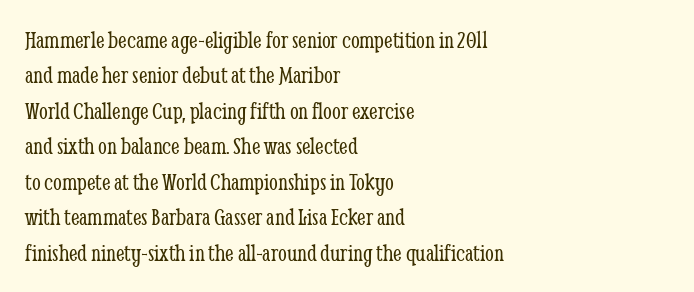
Plain, unruled lines of type. Is the type heavy? It reads as light-to-regular instead. Interline gaps are of average width in this sample. In terms of posture, this sample is upright. These lines are set flush left with a ragged right edge. Nothing unusual about the tracking: characters are spaced as the font intends.
